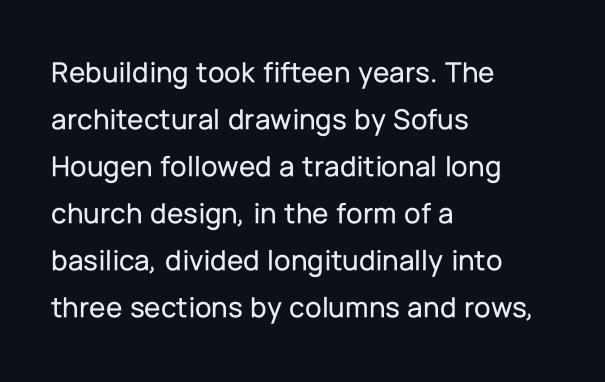
Q: Is the text italic (slanted)? A: No, it is upright.
Q: Is the typeface a serif or a sans-serif typeface? A: Sans-serif.
Q: Is the text underlined? A: No.
Q: How is the paragraph aligned? A: Left-aligned.
Q: Is the spacing between letters normal or unusually wide? A: Normal.
Q: Is the spacing between lines tight, normal or loose? A: Normal.
Q: Width (condensed, normal, or wide)? A: Normal.
Q: Stroke contrast? A: Low.
Q: x-height? A: Medium.
Q: Monospaced? A: No.
